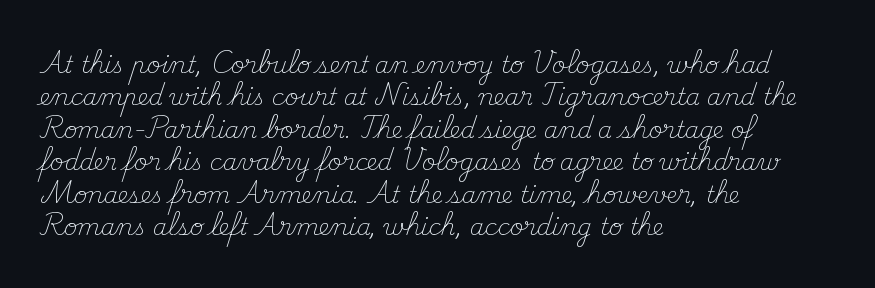
The tracking reads as untouched default to a designer's eye. Layout note: lines flush left. Students, observe: this is what conventionally led text looks like. Underline: absent.
